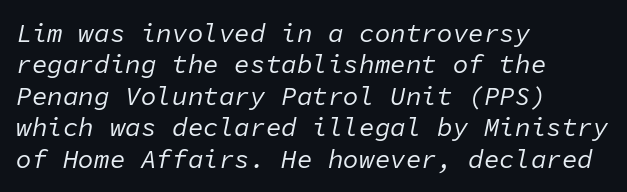
Q: Is the text bold? A: No.
Q: Is the text italic (slanted)? A: Yes, it leans right by about 11 degrees.
Q: Is the text underlined? A: No.
Q: How is the paragraph aligned? A: Left-aligned.
Q: Is the spacing between letters normal or unusually wide? A: Normal.
